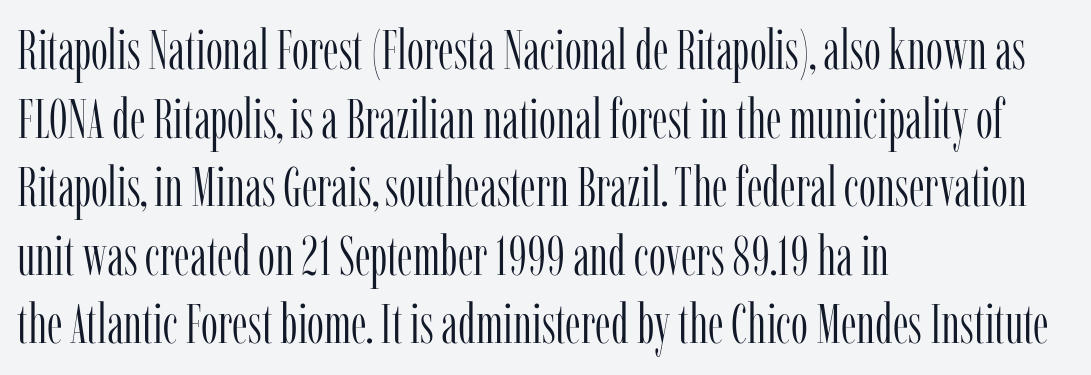
The image shows 54 px light, condensed serif type, upright; set left-aligned, normal line spacing (1.27x), normal letter spacing, not underlined; low stroke contrast and a medium x-height.
